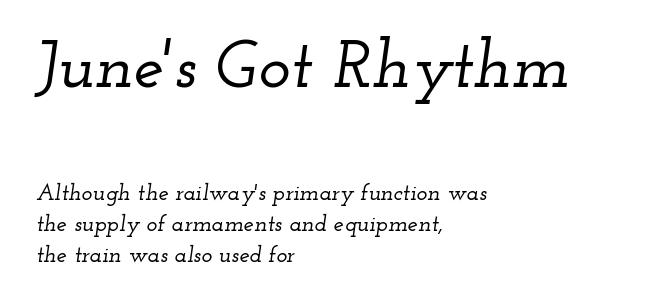
Is this a sans? No — the strokes have serifs. Quick note: underline off. Successive baselines arrive at the customary interval. This layout puts the oversized block above and the modest block below. Each line starts at the same left margin while the right side varies. Note the varied advance widths — an 'i' is clearly narrower than an 'm'.
